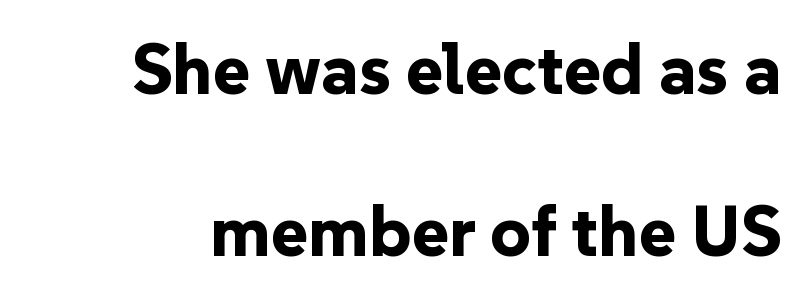
Q: Is the text bold? A: Yes.
Q: Is the text italic (slanted)? A: No, it is upright.
Q: Is the typeface a serif or a sans-serif typeface? A: Sans-serif.
Q: Is the text underlined? A: No.
Q: Is the spacing between letters normal or unusually wide? A: Normal.
Q: Is the spacing between lines tight, normal or loose? A: Loose.
Q: Width (condensed, normal, or wide)? A: Normal.
Q: Stroke contrast? A: Low.
Q: x-height? A: Medium.
Q: Monospaced? A: No.
